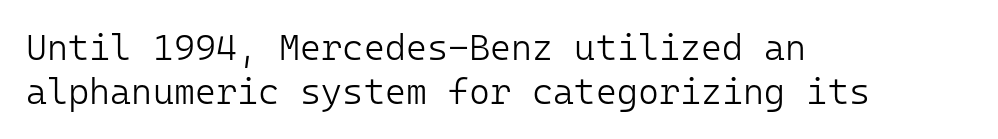
{"serif": "no", "italic": "no", "bold": "no", "weight": "light", "width": "normal", "stroke_contrast": "low", "x_height": "medium", "monospaced": "yes", "underline": "no", "align": "left", "line_spacing_ratio": 1.22, "letter_spacing": "normal", "letter_spacing_em": 0.0, "glyph_px": 36}
